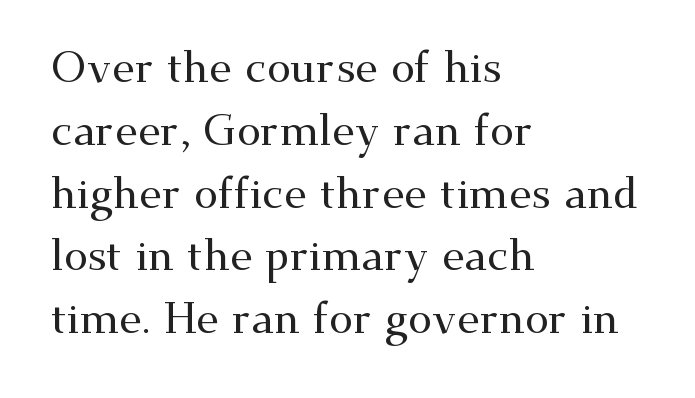
Horizontal alignment here is leftward, the default for most running prose. Honestly, there is no underline to notice here at all. Tall strokes in this sample are plumb rather than angled. Looks like regular typesetting: each glyph gets only the width it needs.
